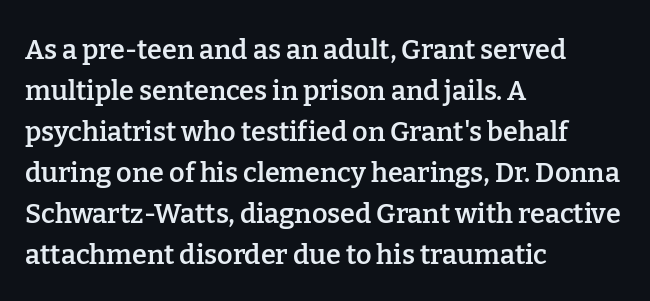
Q: Is the text bold? A: Semi-bold.
Q: Is the text italic (slanted)? A: No, it is upright.
Q: Is the text underlined? A: No.
Q: How is the paragraph aligned? A: Left-aligned.
Q: Is the spacing between letters normal or unusually wide? A: Normal.
Q: Is the spacing between lines tight, normal or loose? A: Normal.
